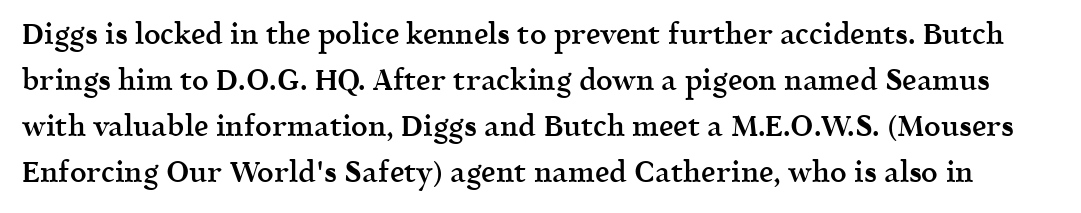
{"serif": "yes", "italic": "no", "bold": "semi", "weight": "semibold", "width": "normal", "x_height": "medium", "monospaced": "no", "underline": "no", "line_spacing": "normal", "line_spacing_ratio": 1.59, "letter_spacing": "normal", "letter_spacing_em": 0.0, "glyph_px": 29}
